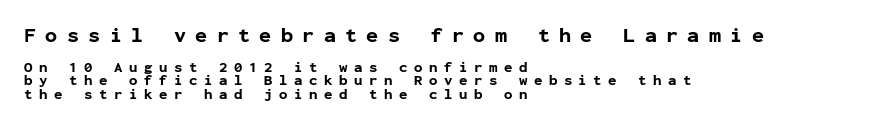
Students, note that the glyphs here are deliberately spaced far apart. Bold? Absolutely — the strokes are thick and heavy. Layout note: lines flush left. Character size in the leading block exceeds that of the trailing block.
